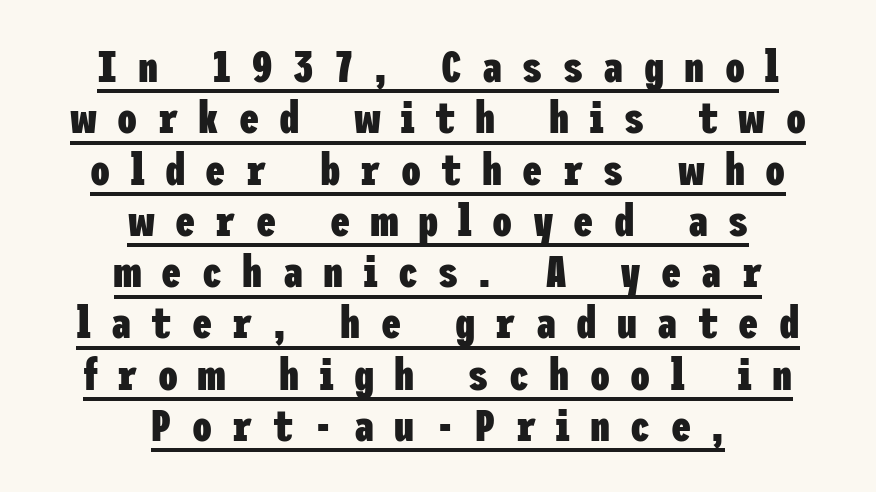
Quick note: not italic, upright. Does a line run under the words? Yes, clearly. Notice how descenders almost collide with the ascenders below — that's tight leading. Does the copy run flush right? No — it is centered line by line. The tracking jumps out immediately: characters are airy and widely separated. The strokes are fattened all the way to bold.
